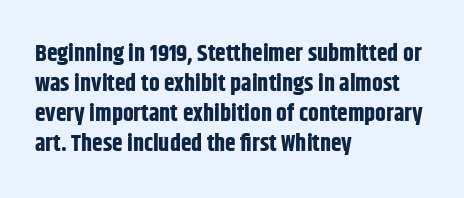
The characters look thick and weighty, a clear bold. Rows of type keep a routine distance in the vertical direction. Each word holds together tightly as a unit, with standard inter-letter gaps. Does the copy run flush right? No — it runs flush left. Beneath every word, the page is bare.
